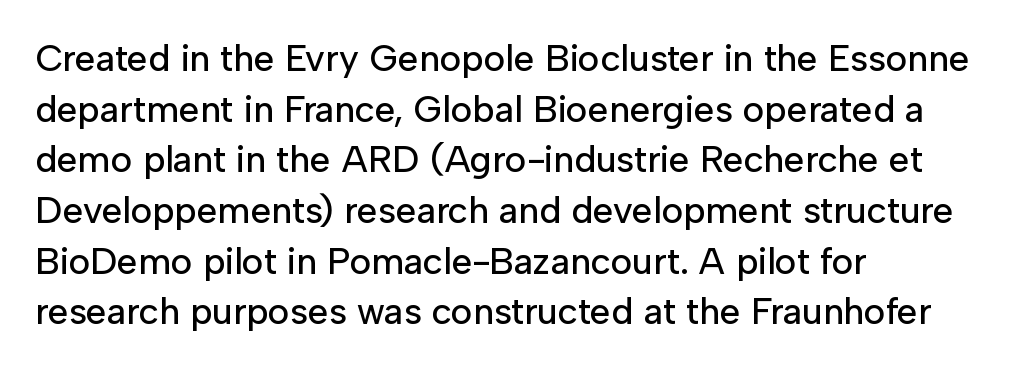
{"serif": "no", "italic": "no", "width": "normal", "stroke_contrast": "low", "x_height": "medium", "monospaced": "no", "underline": "no", "align": "left", "line_spacing": "normal", "line_spacing_ratio": 1.37, "letter_spacing": "normal", "letter_spacing_em": 0.0, "glyph_px": 37}
